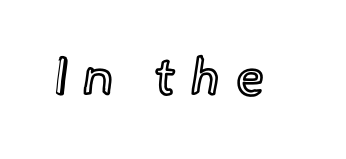
{"width": "normal", "x_height": "small", "monospaced": "no", "underline": "no", "letter_spacing": "wide", "letter_spacing_em": 0.3, "glyph_px": 52}
